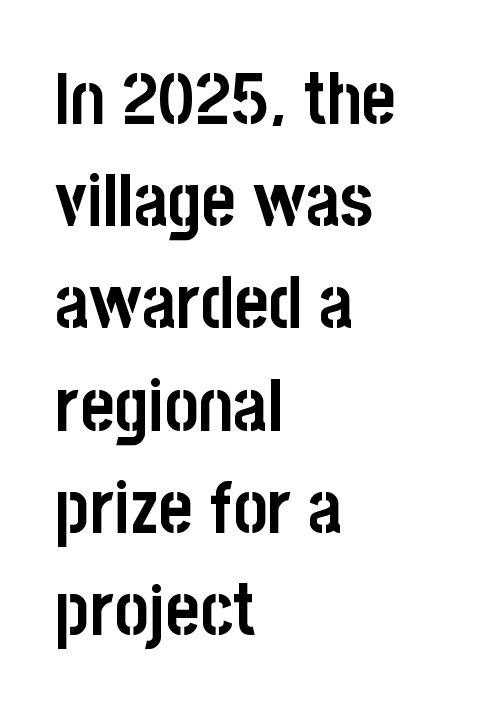
Q: Is the text bold? A: Yes.
Q: Is the text italic (slanted)? A: No, it is upright.
Q: Is the typeface a serif or a sans-serif typeface? A: Sans-serif.
Q: Is the text underlined? A: No.
Q: How is the paragraph aligned? A: Left-aligned.
Q: Is the spacing between letters normal or unusually wide? A: Normal.
Q: Is the spacing between lines tight, normal or loose? A: Normal.
Q: Width (condensed, normal, or wide)? A: Condensed.
Q: Stroke contrast? A: Low.
Q: x-height? A: Large.
Q: Monospaced? A: No.
